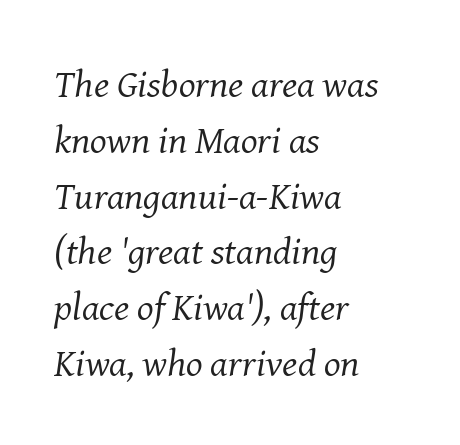
The image shows 39 px regular-weight serif type, italic (leaning right); set left-aligned, normal line spacing (1.43x), normal letter spacing, not underlined; medium stroke contrast and a medium x-height.
